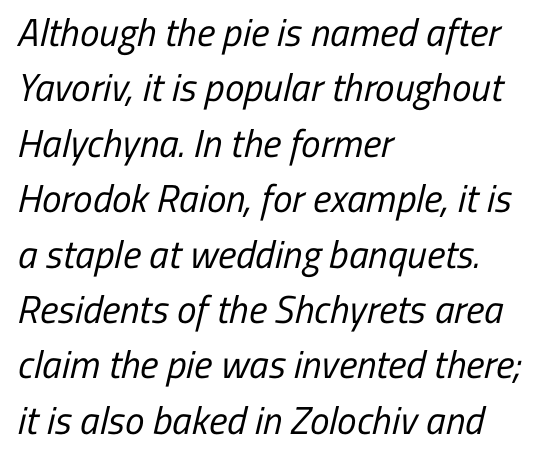
Q: Is the text bold? A: No.
Q: Is the typeface a serif or a sans-serif typeface? A: Sans-serif.
Q: Is the text underlined? A: No.
Q: How is the paragraph aligned? A: Left-aligned.
Q: Is the spacing between letters normal or unusually wide? A: Normal.
Q: Is the spacing between lines tight, normal or loose? A: Normal.
Q: Width (condensed, normal, or wide)? A: Condensed.
Q: Stroke contrast? A: Low.
Q: x-height? A: Medium.
Q: Monospaced? A: No.
